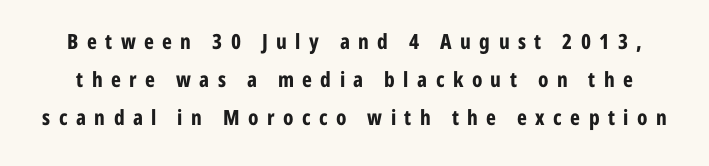
{"italic": "no", "bold": "yes", "underline": "no", "line_spacing_ratio": 1.82, "letter_spacing": "wide", "letter_spacing_em": 0.4, "glyph_px": 21}
